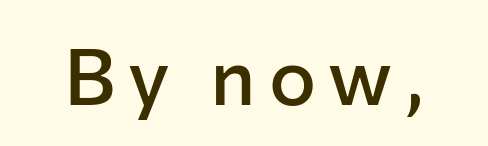
Looks like regular typesetting: each glyph gets only the width it needs. The foot of each line stays bare and open. This sample uses an upright cut, with every glyph sitting square on the baseline. A typesetter would label this face a sans.
